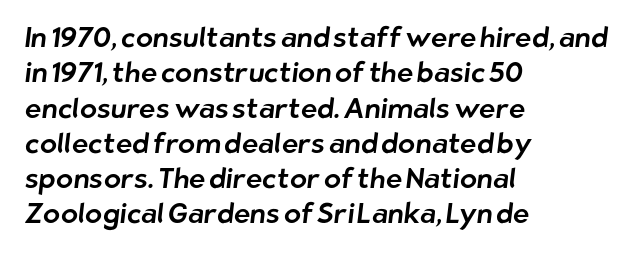
{"serif": "no", "width": "normal", "stroke_contrast": "low", "x_height": "medium", "monospaced": "no", "underline": "no", "align": "left", "line_spacing": "normal", "line_spacing_ratio": 1.26, "letter_spacing": "normal", "letter_spacing_em": 0.0, "glyph_px": 28}
